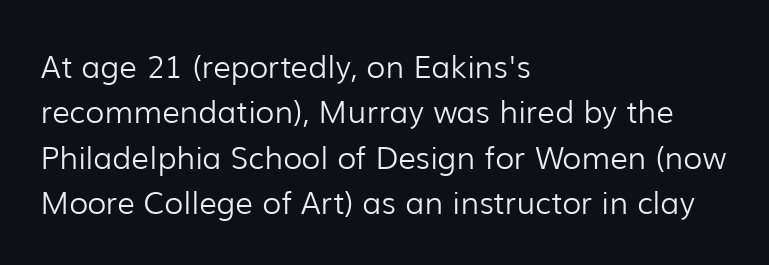
{"serif": "no", "italic": "no", "bold": "no", "weight": "light", "width": "normal", "stroke_contrast": "low", "x_height": "medium", "monospaced": "no", "underline": "no", "align": "left", "line_spacing": "normal", "line_spacing_ratio": 1.46, "letter_spacing": "normal", "letter_spacing_em": 0.0, "glyph_px": 31}
